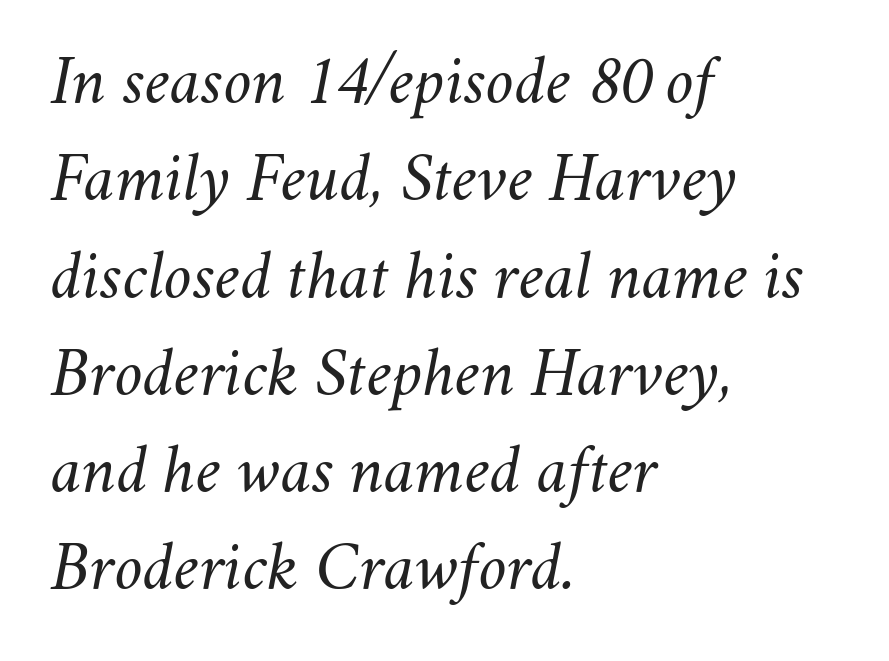
This sample has the flowing, uneven cadence of proportional lettering. Reading down the block, your eye returns to a fixed left position each line. The face used here has a pronounced slope to its letters. Stem width sits at or under what a default text font uses.
